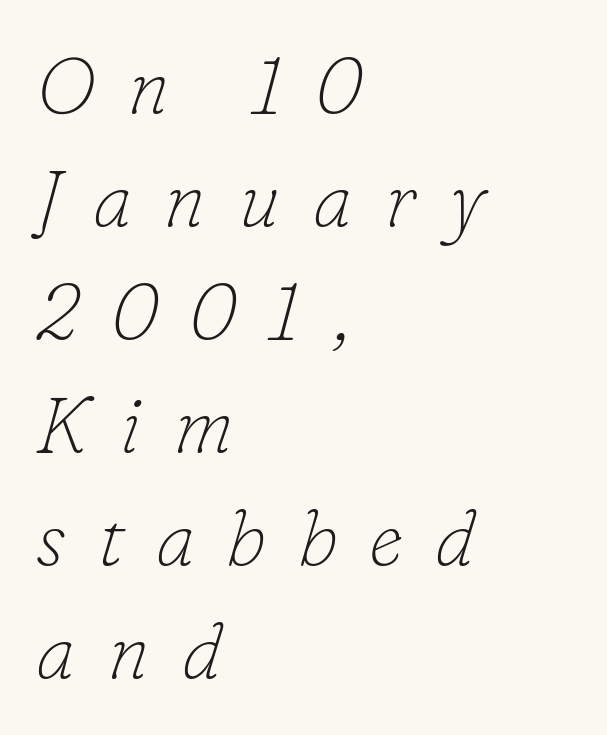
Is this a sans? No — the strokes have serifs. Normally led — the rows are evenly, conventionally spaced. Character widths vary here, with narrow letters taking less room than wide ones. Does the lettering tilt? It does — this is italic. Just letters on the line, the space beneath them empty. Notice how the passage keeps a crisp vertical edge on the left only.
